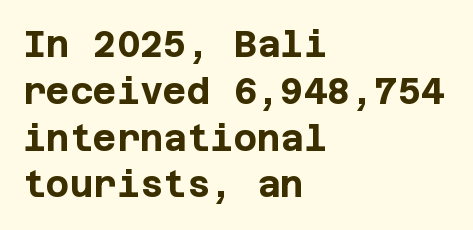
Q: Is the text bold? A: Yes.
Q: Is the text italic (slanted)? A: No, it is upright.
Q: Is the typeface a serif or a sans-serif typeface? A: Sans-serif.
Q: Is the text underlined? A: No.
Q: How is the paragraph aligned? A: Left-aligned.
Q: Is the spacing between letters normal or unusually wide? A: Normal.
Q: Is the spacing between lines tight, normal or loose? A: Normal.
Q: Width (condensed, normal, or wide)? A: Normal.
Q: Stroke contrast? A: Low.
Q: x-height? A: Large.
